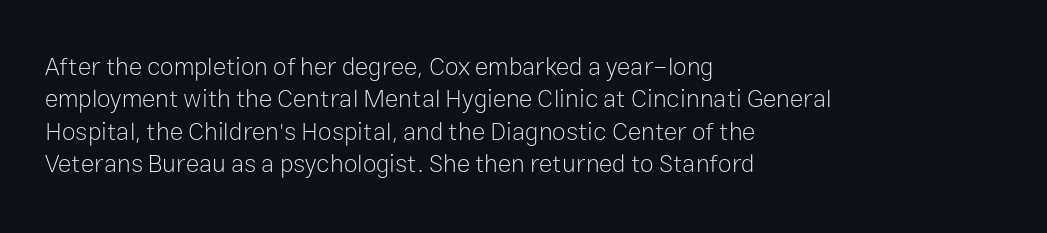
{"italic": "no", "bold": "no", "underline": "no", "align": "left", "line_spacing": "normal", "line_spacing_ratio": 1.3, "letter_spacing": "normal", "letter_spacing_em": 0.0, "glyph_px": 25}
